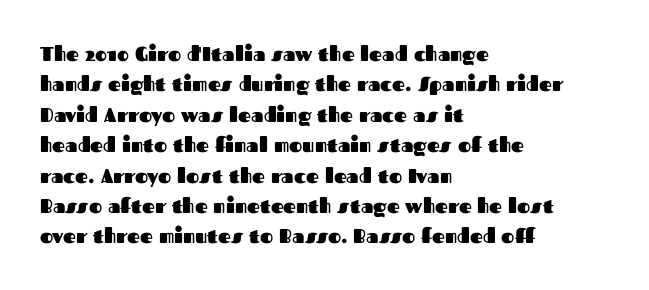
The image shows 20 px bold type, upright; set left-aligned, normal line spacing (1.52x), normal letter spacing, not underlined.
